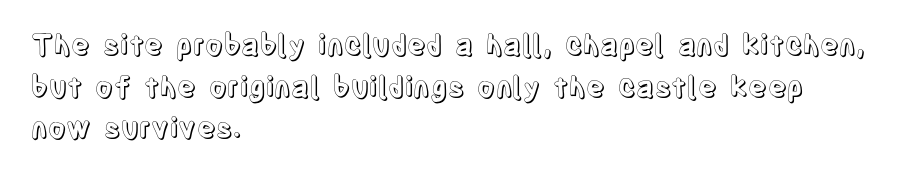
{"italic": "no", "width": "condensed", "x_height": "large", "monospaced": "no", "underline": "no", "align": "left", "line_spacing": "normal", "line_spacing_ratio": 1.49, "letter_spacing": "normal", "letter_spacing_em": 0.0, "glyph_px": 28}
